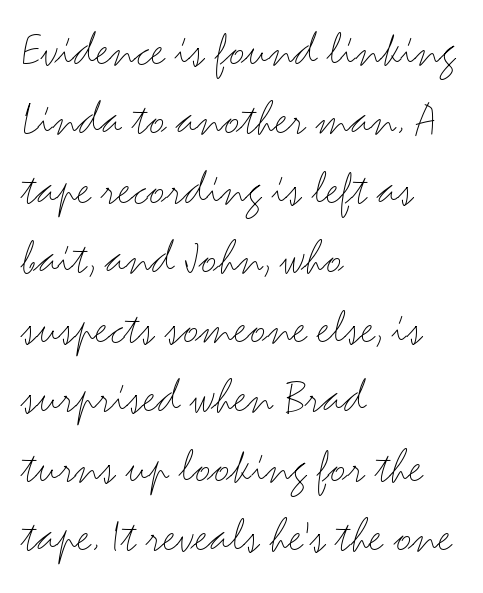
{"serif": "no", "bold": "no", "weight": "light", "width": "wide", "stroke_contrast": "medium", "x_height": "small", "monospaced": "no", "underline": "no", "align": "left", "line_spacing": "normal", "line_spacing_ratio": 1.39, "letter_spacing": "normal", "letter_spacing_em": 0.0, "glyph_px": 50}
